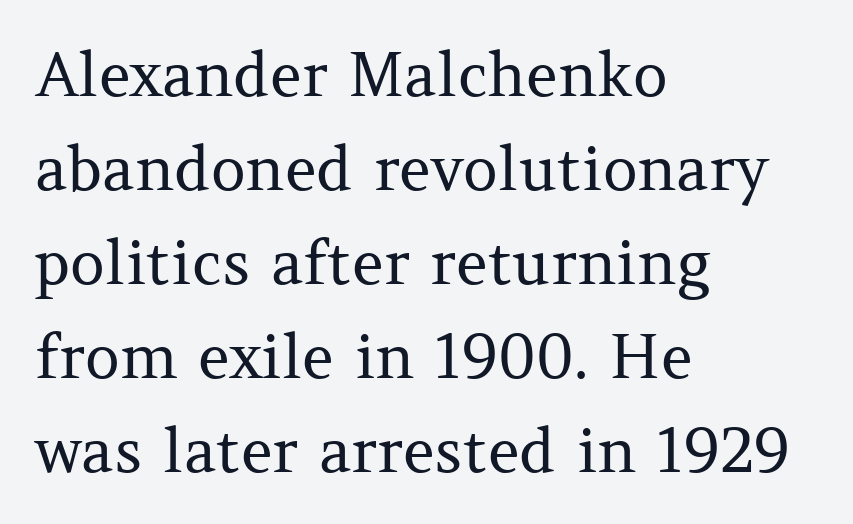
The image shows 61 px regular-weight serif type, upright; set left-aligned, normal line spacing (1.54x), normal letter spacing, not underlined; medium stroke contrast and a medium x-height.
